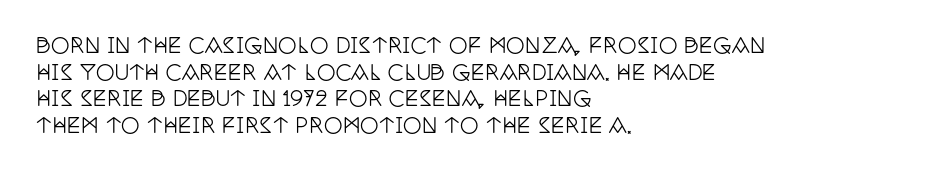
Q: Is the text italic (slanted)? A: No, it is upright.
Q: Is the text underlined? A: No.
Q: How is the paragraph aligned? A: Left-aligned.
Q: Is the spacing between letters normal or unusually wide? A: Normal.
Q: Is the spacing between lines tight, normal or loose? A: Normal.
